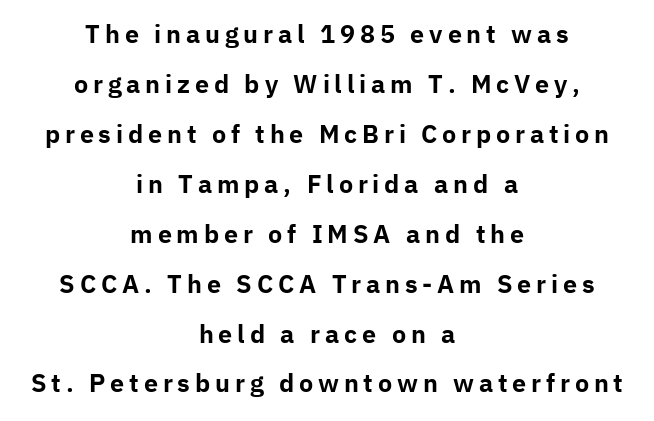
Q: Is the text bold? A: Yes.
Q: Is the text italic (slanted)? A: No, it is upright.
Q: Is the text underlined? A: No.
Q: How is the paragraph aligned? A: Centered.
Q: Is the spacing between letters normal or unusually wide? A: Unusually wide.
Q: Is the spacing between lines tight, normal or loose? A: Loose.
